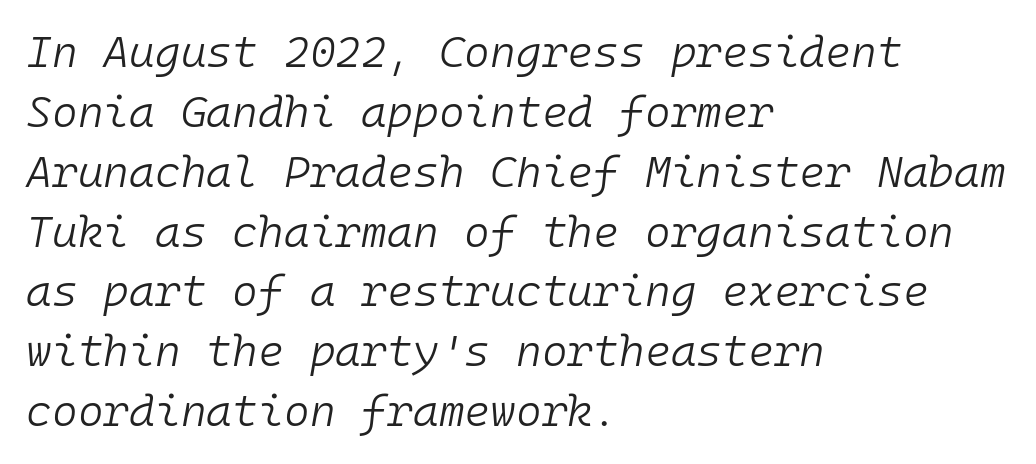
{"italic": "yes", "lean": "right", "slant_degrees": 10, "bold": "no", "weight": "light", "width": "normal", "stroke_contrast": "low", "x_height": "medium", "monospaced": "yes", "underline": "no", "align": "left", "line_spacing": "normal", "line_spacing_ratio": 1.36, "letter_spacing": "normal", "letter_spacing_em": 0.0, "glyph_px": 44}
